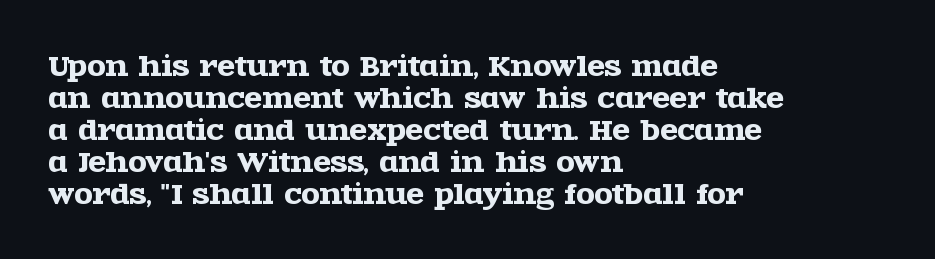
{"italic": "no", "underline": "no", "align": "left", "line_spacing_ratio": 1.23, "letter_spacing": "normal", "letter_spacing_em": 0.0, "glyph_px": 26}
